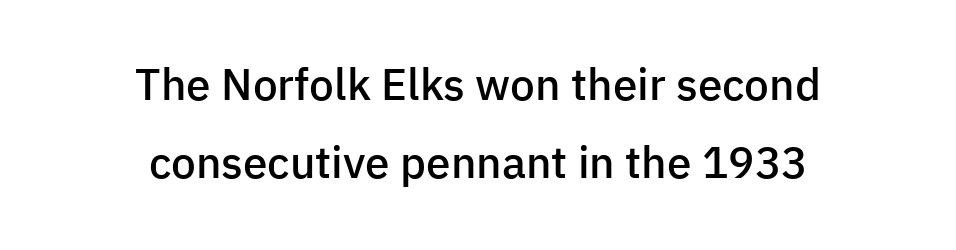
The image shows 44 px semibold sans-serif type, upright; set centered, line spacing 1.78x, normal letter spacing, not underlined; low stroke contrast and a medium x-height.
